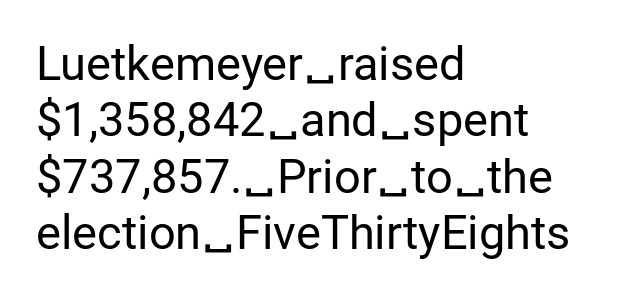
The image shows 47 px regular-weight sans-serif type, upright; set left-aligned, line spacing 1.2x, normal letter spacing, not underlined; low stroke contrast and a medium x-height.
